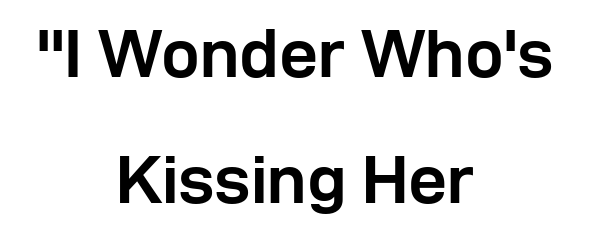
Q: Is the text bold? A: Yes.
Q: Is the text italic (slanted)? A: No, it is upright.
Q: Is the typeface a serif or a sans-serif typeface? A: Sans-serif.
Q: Is the text underlined? A: No.
Q: How is the paragraph aligned? A: Centered.
Q: Is the spacing between letters normal or unusually wide? A: Normal.
Q: Width (condensed, normal, or wide)? A: Normal.
Q: Stroke contrast? A: Low.
Q: x-height? A: Medium.
Q: Monospaced? A: No.
